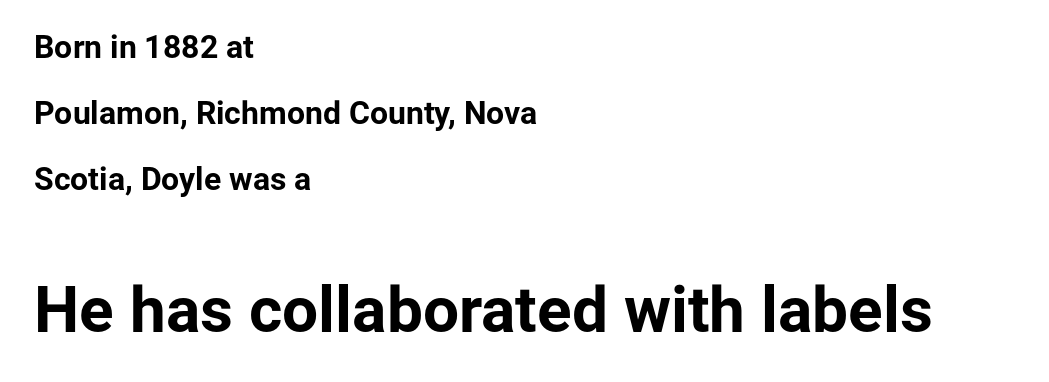
Here the designer chose a conventional face with non-uniform glyph widths. The passage shown is typeset with a sans-serif family. The leading is generous, giving the passage an open texture. Look at the glyph heights: the lower group is clearly the bigger setting. Heavy-handed strokes throughout: this text is bold. Words appear dense and cohesive because spacing is normal.
